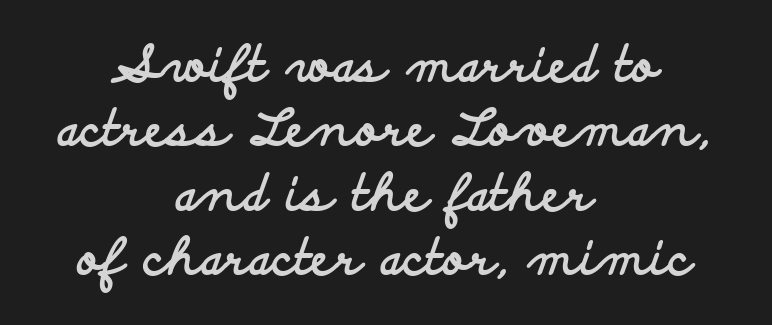
Classification — sans serif. The letters advance in unequal steps, a hallmark of proportional type. Alignment: centered. Line spacing here is normal. The rendering uses a bold face; every stroke is thick and dark.
